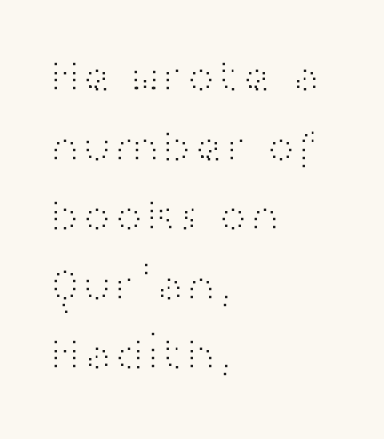
Q: Is the text bold? A: No.
Q: Is the text italic (slanted)? A: No, it is upright.
Q: Is the typeface a serif or a sans-serif typeface? A: Sans-serif.
Q: Is the text underlined? A: No.
Q: How is the paragraph aligned? A: Left-aligned.
Q: Is the spacing between letters normal or unusually wide? A: Normal.
Q: Is the spacing between lines tight, normal or loose? A: Normal.
Q: Width (condensed, normal, or wide)? A: Wide.
Q: Stroke contrast? A: High.
Q: x-height? A: Medium.
Q: Monospaced? A: No.
